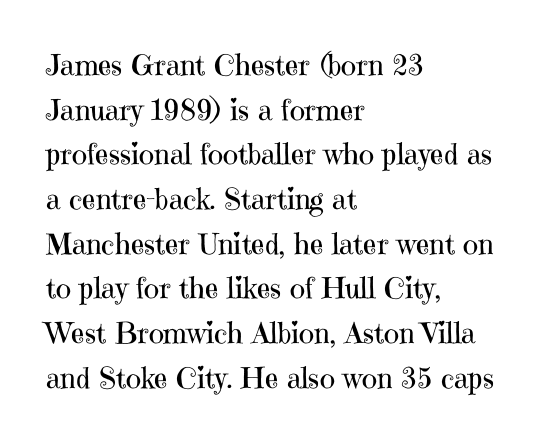
{"serif": "yes", "italic": "no", "bold": "no", "weight": "regular", "width": "normal", "stroke_contrast": "high", "x_height": "medium", "monospaced": "no", "underline": "no", "align": "left", "line_spacing": "normal", "line_spacing_ratio": 1.54, "letter_spacing": "normal", "letter_spacing_em": 0.0, "glyph_px": 29}
